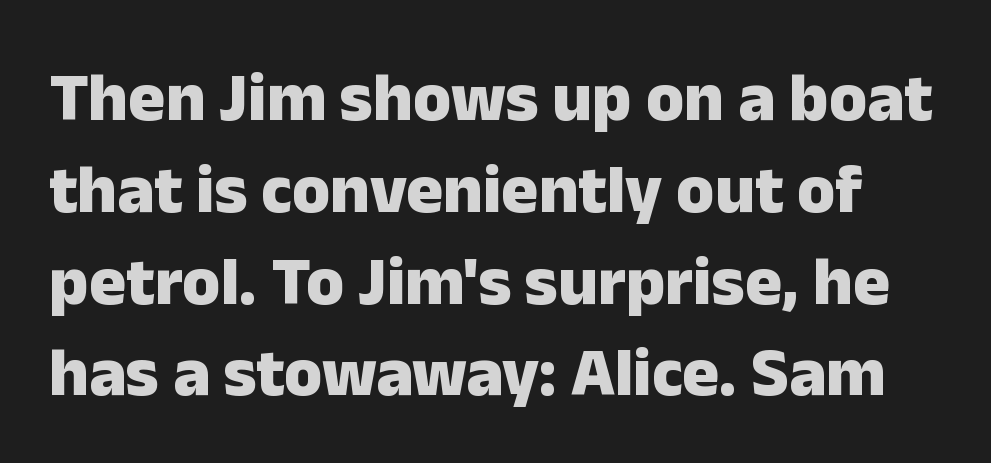
Compared with an ordinary text face, these strokes are far heavier — a full bold. This sample has the flowing, uneven cadence of proportional lettering. Compared with typical body copy, the letter spacing here is the same. A typesetter would call this leading conventional body-copy spacing.
